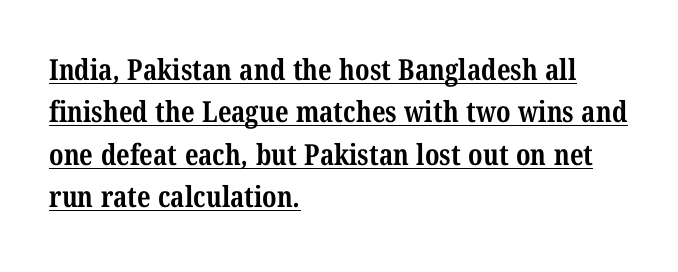
The image shows 29 px bold, condensed serif type; set left-aligned, normal line spacing (1.46x), normal letter spacing, underlined; medium stroke contrast and a medium x-height.
